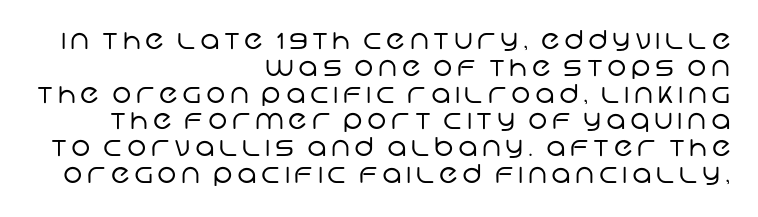
The image shows 26 px text type; set right-aligned, tight line spacing (1.03x), not underlined.
